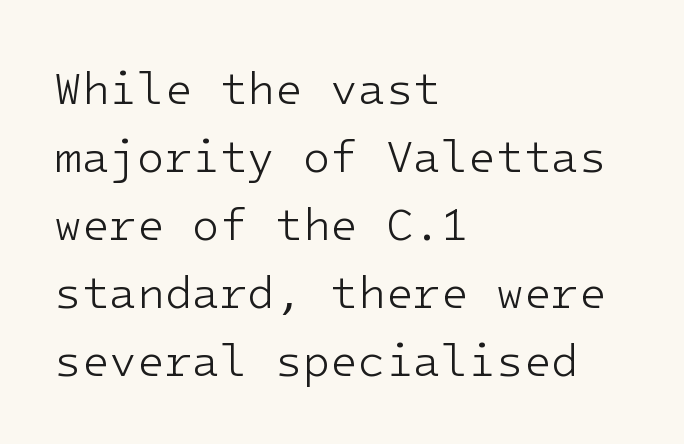
{"serif": "no", "italic": "no", "bold": "no", "weight": "light", "width": "normal", "stroke_contrast": "low", "x_height": "medium", "monospaced": "yes", "underline": "no", "align": "left", "line_spacing": "normal", "line_spacing_ratio": 1.51, "letter_spacing": "normal", "letter_spacing_em": 0.0, "glyph_px": 45}
